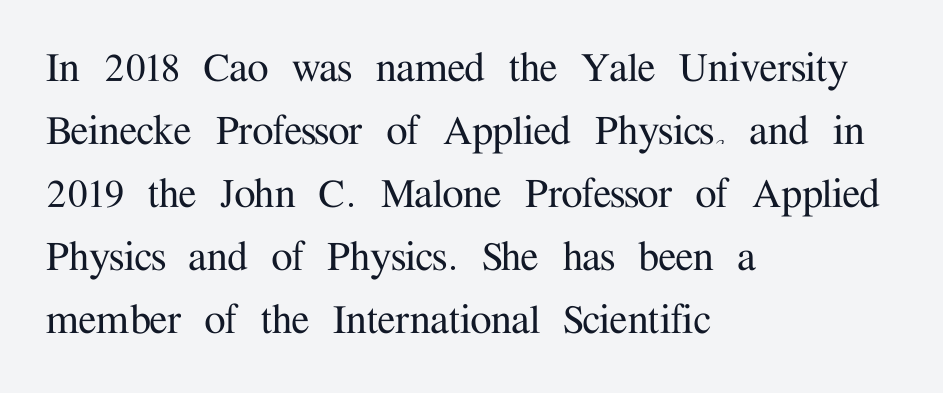
Q: Is the text italic (slanted)? A: No, it is upright.
Q: Is the typeface a serif or a sans-serif typeface? A: Serif.
Q: Is the text underlined? A: No.
Q: How is the paragraph aligned? A: Left-aligned.
Q: Is the spacing between letters normal or unusually wide? A: Normal.
Q: Is the spacing between lines tight, normal or loose? A: Normal.
Q: Width (condensed, normal, or wide)? A: Normal.
Q: Stroke contrast? A: Medium.
Q: x-height? A: Medium.
Q: Monospaced? A: No.
